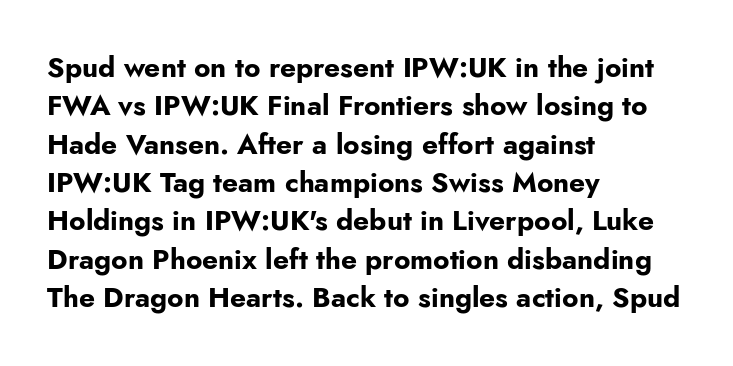
Here the designer chose a conventional face with non-uniform glyph widths. These lines were composed using upright roman letters. Every letter is thick-stroked: bold, no question. This sample is left-justified, so line endings fall wherever the words run out. Observe the ordinary spacing: letters are neighbours, not strangers. The baseline area is clear.
